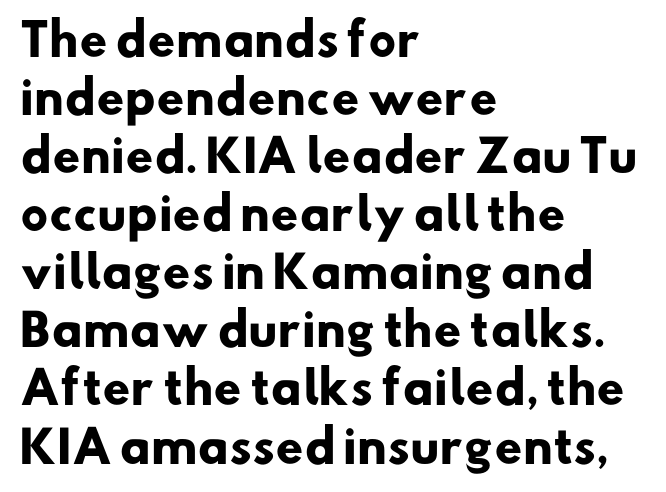
The sample has been set heavy, in full bold. Rows of type keep a routine distance in the vertical direction. The passage shown has conventional tracking throughout. The face used here is proportionally spaced, like ordinary book or web type.
